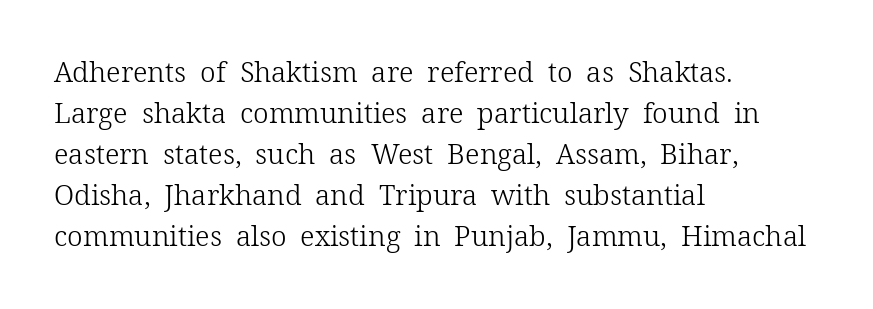
Honestly, the letter spacing is just normal — you wouldn't notice it. Looks like regular typesetting: each glyph gets only the width it needs. Only glyphs here, with clear space below each row. Counters stay open thanks to moderate or lighter strokes. Does the copy run flush right? No — it runs flush left. The letters carry serifs — small finishing strokes at the ends of their stems.
